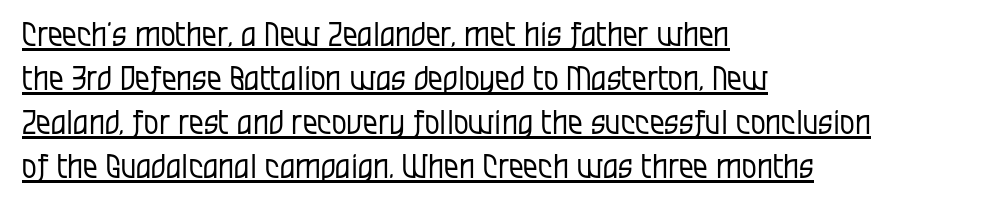
Caption: multi-line text, flush left, ragged right. Spacing between characters is what you'd get straight out of the box. Heaviness? Minimal to ordinary, like unemphasized prose. Looks like regular typesetting: each glyph gets only the width it needs. To sum up the face: it is a sans, with no serifs.
